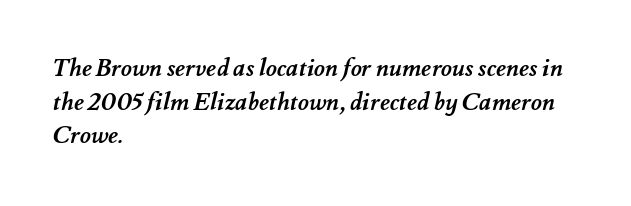
Emphasis by weight is at full strength: bold. Clear beneath every line of the passage. The tracking reads as untouched default to a designer's eye. Horizontal bands of white between lines are of average thickness. Caption: multi-line text, flush left, ragged right.
